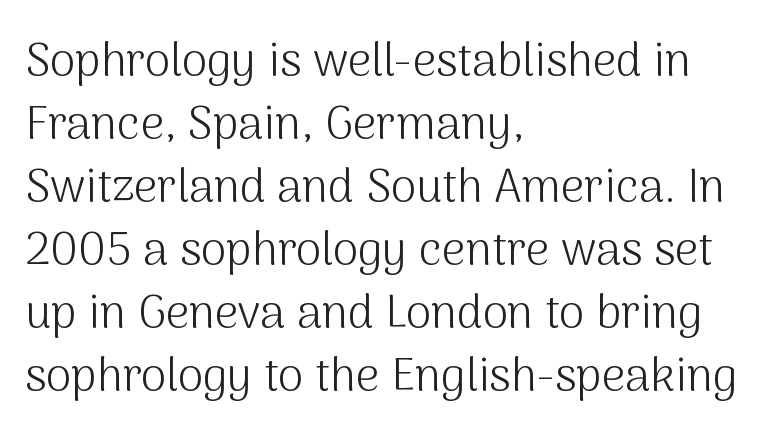
Serif or sans? Sans — the stroke terminals are bare. Italic: no, the glyphs are upright roman. The leading is moderate, giving the passage an even texture. The typesetter chose a ragged-right arrangement here. Proportional: the letters do not fall into vertical columns.
